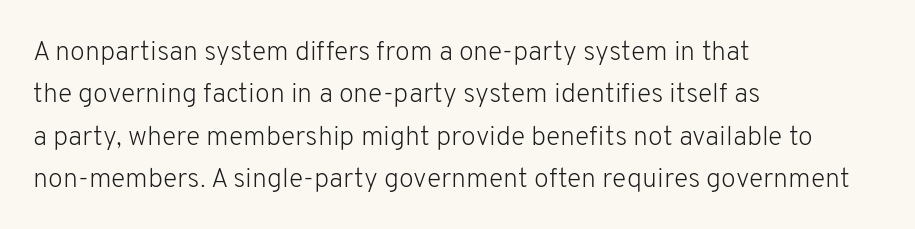
The image shows 27 px text type, upright; set left-aligned, normal line spacing (1.57x), normal letter spacing, not underlined.
